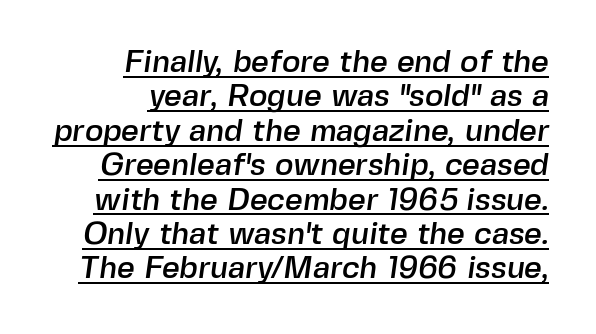
{"serif": "no", "width": "normal", "x_height": "medium", "monospaced": "no", "underline": "yes", "align": "right", "line_spacing": "tight", "line_spacing_ratio": 1.11, "letter_spacing": "normal", "letter_spacing_em": 0.0, "glyph_px": 31}
